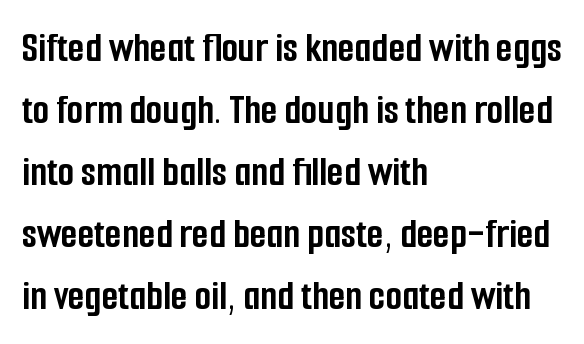
Q: Is the text bold? A: Yes.
Q: Is the text italic (slanted)? A: No, it is upright.
Q: Is the typeface a serif or a sans-serif typeface? A: Sans-serif.
Q: Is the text underlined? A: No.
Q: How is the paragraph aligned? A: Left-aligned.
Q: Is the spacing between letters normal or unusually wide? A: Normal.
Q: Is the spacing between lines tight, normal or loose? A: Normal.
Q: Width (condensed, normal, or wide)? A: Condensed.
Q: Stroke contrast? A: Low.
Q: x-height? A: Medium.
Q: Monospaced? A: No.
